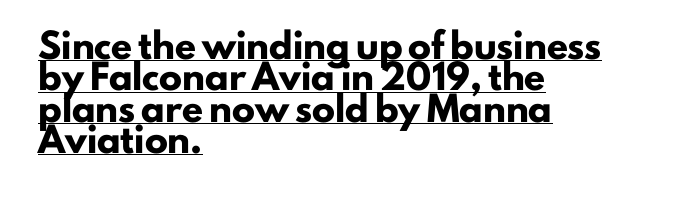
Like a heading marked for emphasis, these lines bear an underscore. No italicization has been applied; the sample stays upright. The line-height multiplier appears to be the usual default. The paragraph has a hard left edge and a soft right edge.
